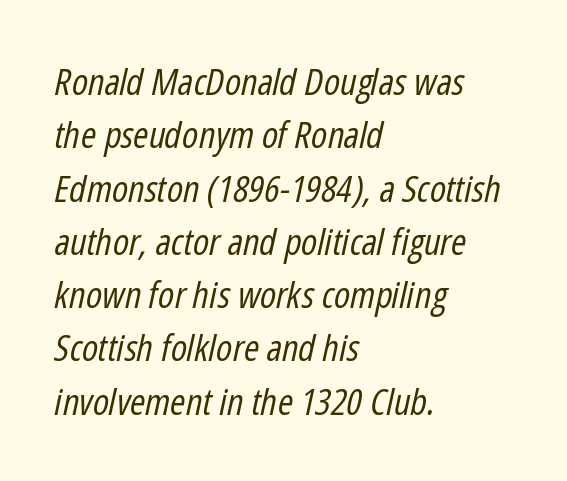
{"italic": "yes", "lean": "right", "slant_degrees": 12, "bold": "no", "weight": "regular", "width": "condensed", "stroke_contrast": "low", "x_height": "medium", "monospaced": "no", "underline": "no", "align": "left", "line_spacing": "normal", "line_spacing_ratio": 1.44, "letter_spacing": "normal", "letter_spacing_em": 0.0, "glyph_px": 37}
